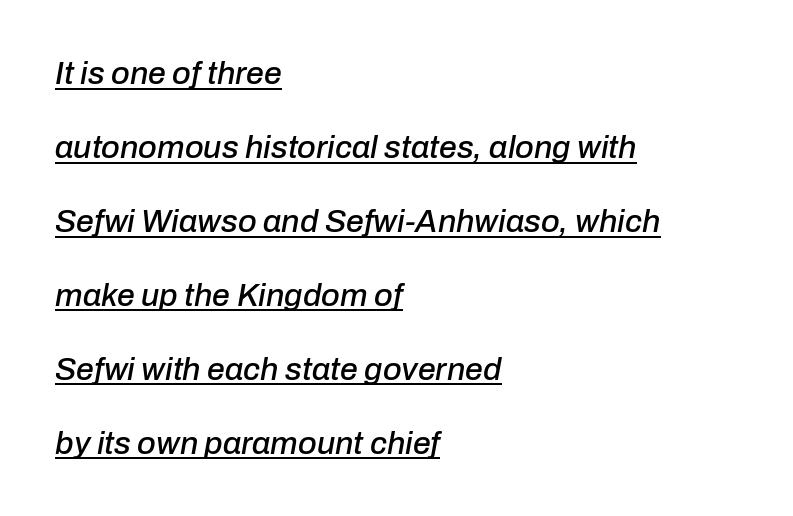
Q: Is the text italic (slanted)? A: Yes, it leans right by about 10 degrees.
Q: Is the text underlined? A: Yes.
Q: How is the paragraph aligned? A: Left-aligned.
Q: Is the spacing between letters normal or unusually wide? A: Normal.
Q: Is the spacing between lines tight, normal or loose? A: Loose.
Q: Width (condensed, normal, or wide)? A: Normal.
Q: Stroke contrast? A: Low.
Q: x-height? A: Medium.
Q: Monospaced? A: No.
